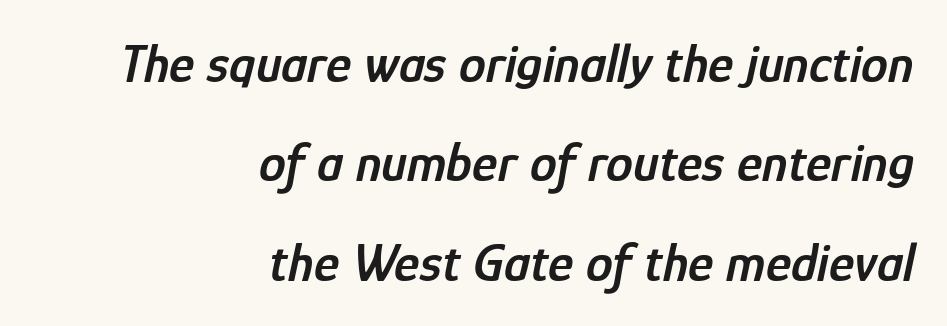
The zone under the glyphs is completely vacant. Spacing verdict: proportional, widths tailored to each character. All the whitespace from short lines collects on the left. The lettering tilts uniformly, giving the passage an italic look. Weight: semibold (demi).
